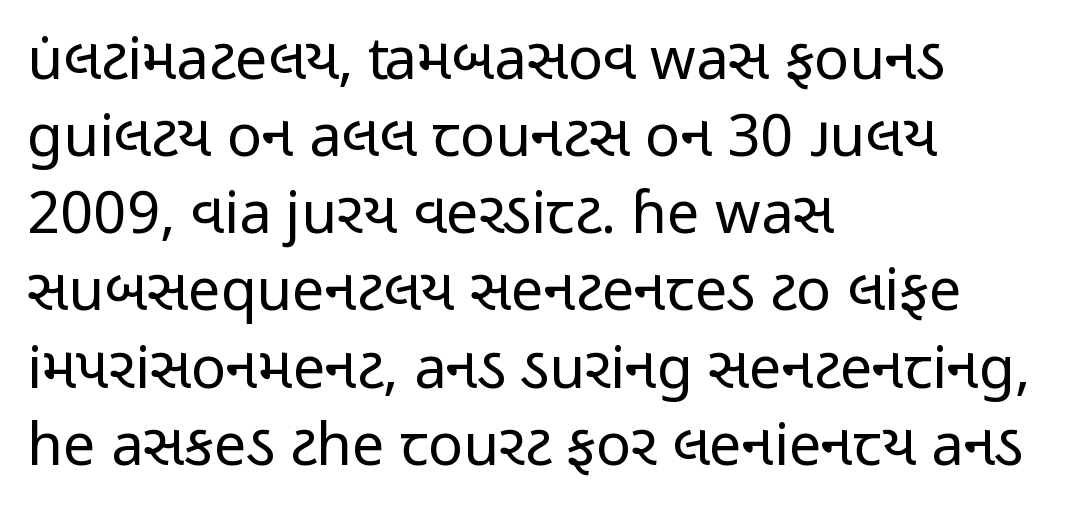
The area under the type is left untouched. In terms of letterform style, serifs are entirely absent. The rendering uses natural spacing where letterforms have individual widths. The line texture is even and compact thanks to regular tracking.
